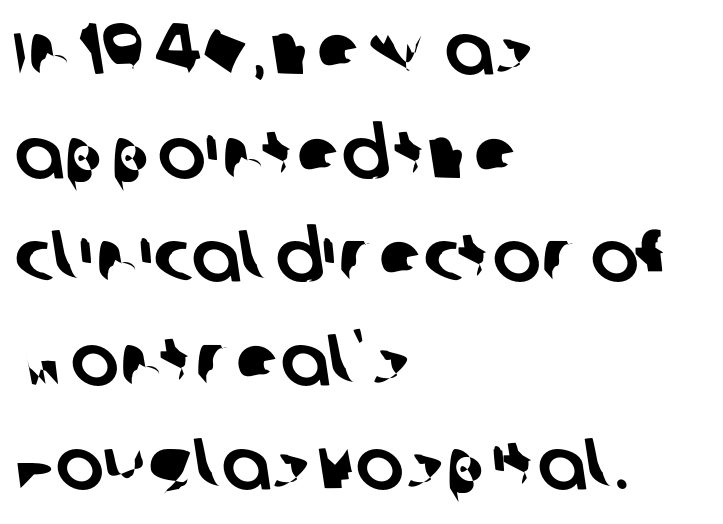
Glyph-to-glyph distance matches everyday printed text. Alignment: flush left. A typesetter would call this proportional, since set widths differ per character. Are there feet on the stems? There aren't — it's a sans.
